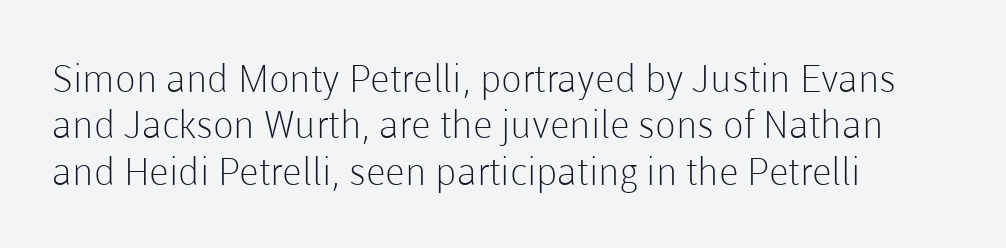
Q: Is the text bold? A: No.
Q: Is the text italic (slanted)? A: No, it is upright.
Q: Is the typeface a serif or a sans-serif typeface? A: Sans-serif.
Q: Is the text underlined? A: No.
Q: How is the paragraph aligned? A: Left-aligned.
Q: Is the spacing between letters normal or unusually wide? A: Normal.
Q: Width (condensed, normal, or wide)? A: Normal.
Q: Stroke contrast? A: Low.
Q: x-height? A: Medium.
Q: Monospaced? A: No.
